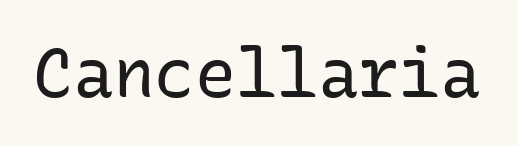
Q: Is the text bold? A: No.
Q: Is the text italic (slanted)? A: No, it is upright.
Q: Is the typeface a serif or a sans-serif typeface? A: Sans-serif.
Q: Is the text underlined? A: No.
Q: Is the spacing between letters normal or unusually wide? A: Normal.
Q: Width (condensed, normal, or wide)? A: Normal.
Q: Stroke contrast? A: Low.
Q: x-height? A: Medium.
Q: Monospaced? A: Yes.
